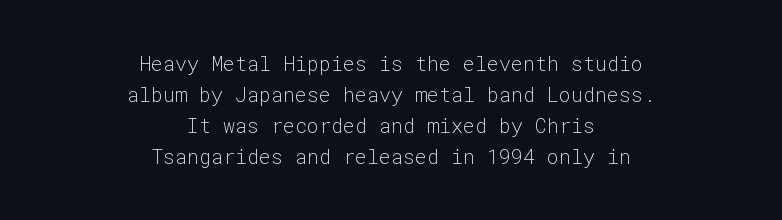
The baseline area is clear. Italic? Not at all — the glyphs are vertical. Unbolded letterforms with no extra heft. Observe the ordinary spacing: letters are neighbours, not strangers. Where is the straight margin? There isn't one; the lines are centered. A normal amount of white space separates one row of letters from the next.
